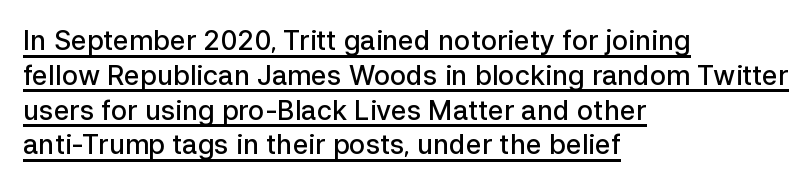
Q: Is the text bold? A: Semi-bold.
Q: Is the text italic (slanted)? A: No, it is upright.
Q: Is the text underlined? A: Yes.
Q: How is the paragraph aligned? A: Left-aligned.
Q: Is the spacing between letters normal or unusually wide? A: Normal.
Q: Is the spacing between lines tight, normal or loose? A: Normal.
